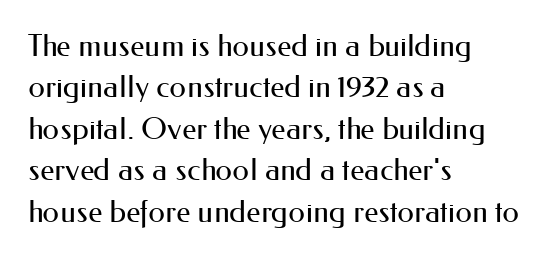
The image shows 30 px regular-weight sans-serif type, upright; set left-aligned, normal line spacing (1.38x), normal letter spacing, not underlined; medium stroke contrast and a small x-height.
